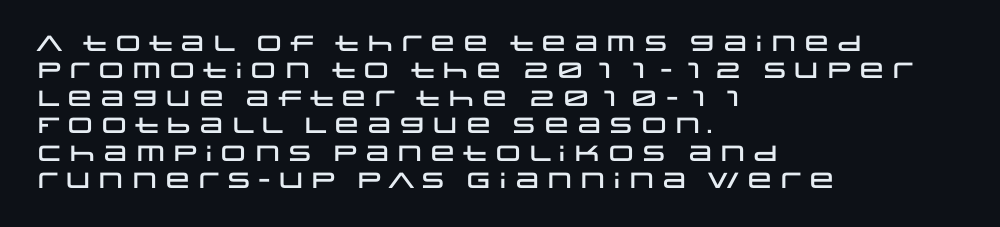
The image shows 22 px text type, upright; set left-aligned, normal line spacing (1.25x), normal letter spacing, not underlined.
